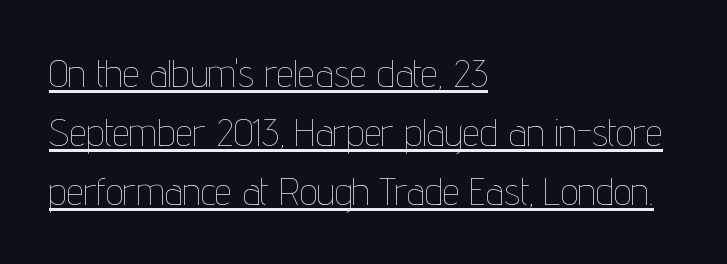
Q: Is the text bold? A: No.
Q: Is the text italic (slanted)? A: No, it is upright.
Q: Is the text underlined? A: Yes.
Q: How is the paragraph aligned? A: Left-aligned.
Q: Is the spacing between letters normal or unusually wide? A: Normal.
Q: Is the spacing between lines tight, normal or loose? A: Normal.
Q: Width (condensed, normal, or wide)? A: Condensed.
Q: Stroke contrast? A: Low.
Q: x-height? A: Medium.
Q: Monospaced? A: No.
